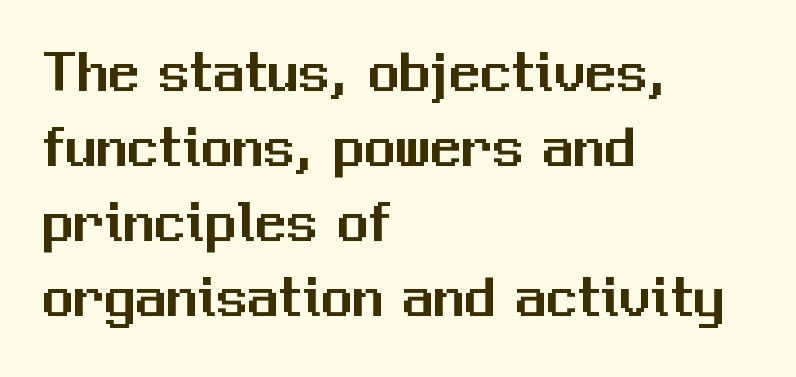
{"serif": "no", "italic": "no", "width": "normal", "stroke_contrast": "medium", "x_height": "medium", "monospaced": "no", "underline": "no", "align": "left", "line_spacing_ratio": 1.21, "letter_spacing": "normal", "letter_spacing_em": 0.0, "glyph_px": 62}
